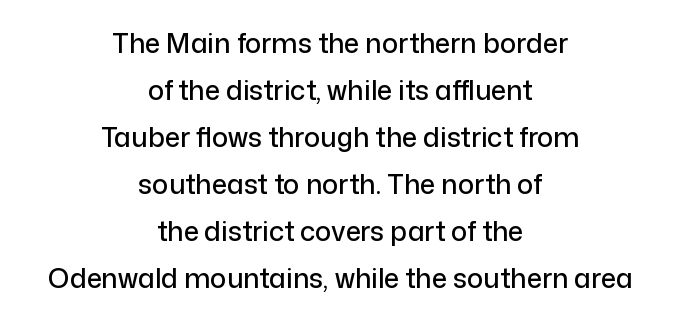
Q: Is the text italic (slanted)? A: No, it is upright.
Q: Is the text underlined? A: No.
Q: How is the paragraph aligned? A: Centered.
Q: Is the spacing between letters normal or unusually wide? A: Normal.
